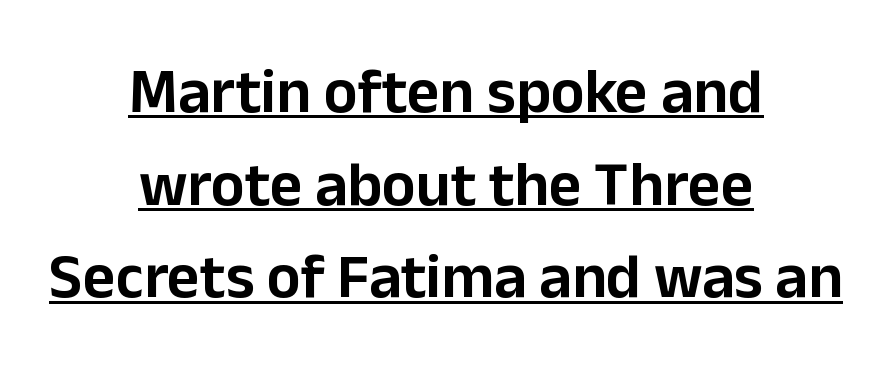
{"serif": "no", "italic": "no", "width": "normal", "stroke_contrast": "low", "x_height": "medium", "monospaced": "no", "underline": "yes", "align": "center", "line_spacing": "normal", "line_spacing_ratio": 1.47, "letter_spacing": "normal", "letter_spacing_em": 0.0, "glyph_px": 63}
